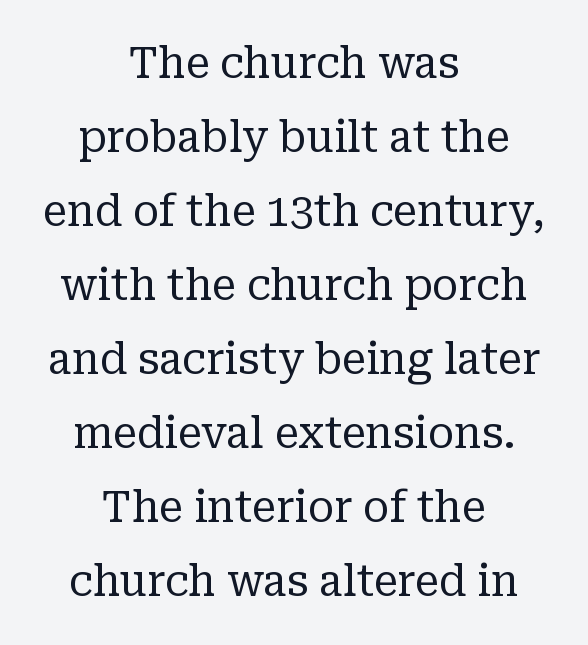
{"serif": "yes", "italic": "no", "bold": "no", "weight": "regular", "width": "normal", "stroke_contrast": "low", "x_height": "medium", "monospaced": "no", "underline": "no", "align": "center", "line_spacing_ratio": 1.72, "letter_spacing": "normal", "letter_spacing_em": 0.0, "glyph_px": 43}
